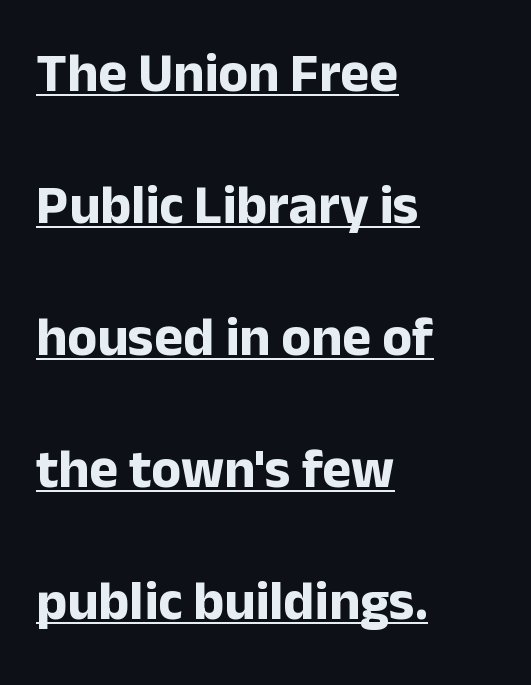
The leading is generous, giving the passage an open texture. Descenders here cross a horizontal rule under the line. Observe the absence of serifs on each vertical stroke in this sample. You could not count columns in this text — the font is proportionally spaced.
